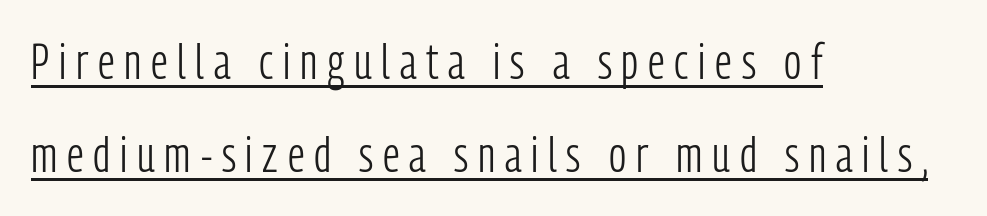
The letterforms sit at book weight or below. This sample uses expanded letter spacing, leaving extra air between glyphs. The lettering holds an erect, upright posture throughout. Where is the straight margin? On the left.
